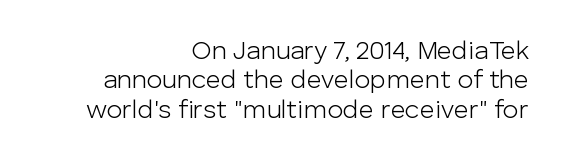
The image shows 26 px text type, upright; set right-aligned, tight line spacing (1.13x), normal letter spacing, not underlined.
